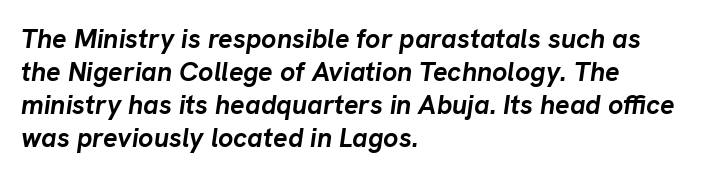
The image shows 27 px bold type, italic (leaning right); set left-aligned, line spacing 1.22x, normal letter spacing, not underlined.
